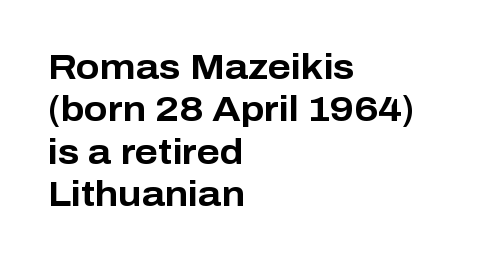
Q: Is the text bold? A: Yes.
Q: Is the text italic (slanted)? A: No, it is upright.
Q: Is the typeface a serif or a sans-serif typeface? A: Sans-serif.
Q: Is the text underlined? A: No.
Q: How is the paragraph aligned? A: Left-aligned.
Q: Is the spacing between letters normal or unusually wide? A: Normal.
Q: Width (condensed, normal, or wide)? A: Normal.
Q: Stroke contrast? A: Low.
Q: x-height? A: Medium.
Q: Monospaced? A: No.
